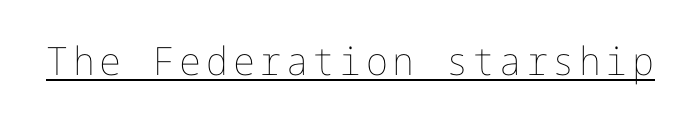
{"italic": "no", "bold": "no", "weight": "thin", "width": "normal", "stroke_contrast": "low", "x_height": "medium", "underline": "yes", "glyph_px": 39}
